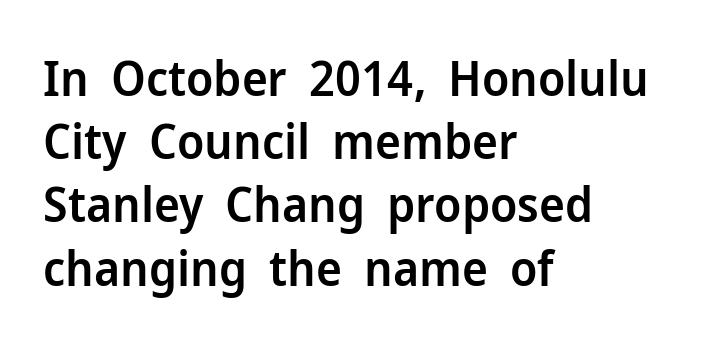
Q: Is the text bold? A: Semi-bold.
Q: Is the text italic (slanted)? A: No, it is upright.
Q: Is the typeface a serif or a sans-serif typeface? A: Sans-serif.
Q: Is the text underlined? A: No.
Q: How is the paragraph aligned? A: Left-aligned.
Q: Is the spacing between letters normal or unusually wide? A: Normal.
Q: Is the spacing between lines tight, normal or loose? A: Normal.
Q: Width (condensed, normal, or wide)? A: Normal.
Q: Stroke contrast? A: Low.
Q: x-height? A: Medium.
Q: Monospaced? A: No.
